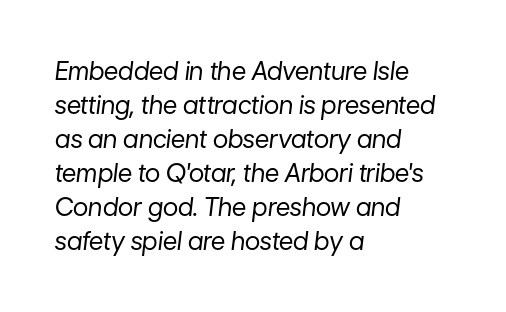
The image shows 25 px text type, italic (leaning right); set left-aligned, normal line spacing (1.36x), normal letter spacing, not underlined.
